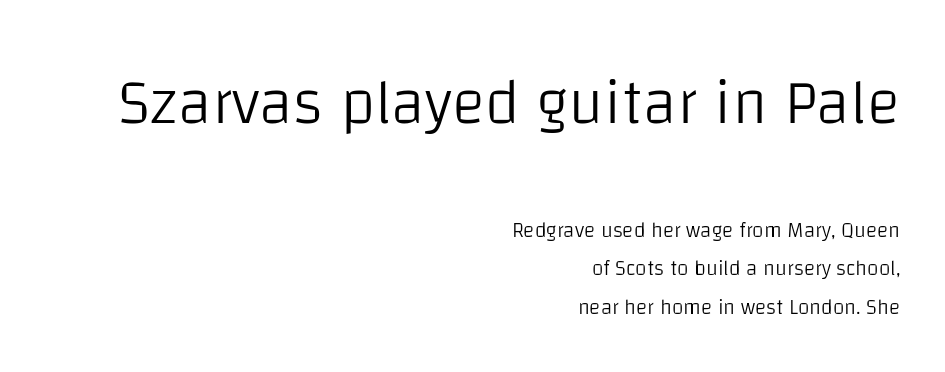
Unlike italic type, these characters show no tilt at all. Look at the bottom of the vertical strokes: they stop flat, with no serifs. Block one is the big one; block two sits smaller underneath. A typesetter would call this proportional, since set widths differ per character. The weight would be labelled regular, book, light, or lighter still. The specimen omits any rule beneath the text block's lines.
